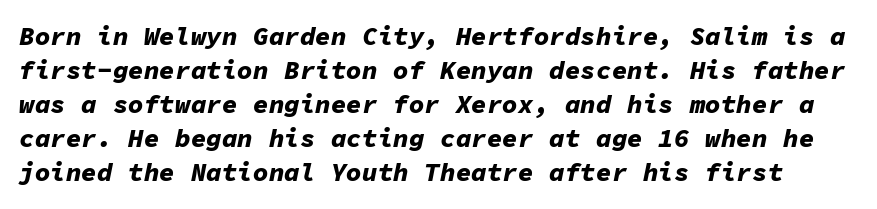
Q: Is the text bold? A: Yes.
Q: Is the text italic (slanted)? A: Yes, it leans right by about 11 degrees.
Q: Is the text underlined? A: No.
Q: Is the spacing between letters normal or unusually wide? A: Normal.
Q: Is the spacing between lines tight, normal or loose? A: Normal.
